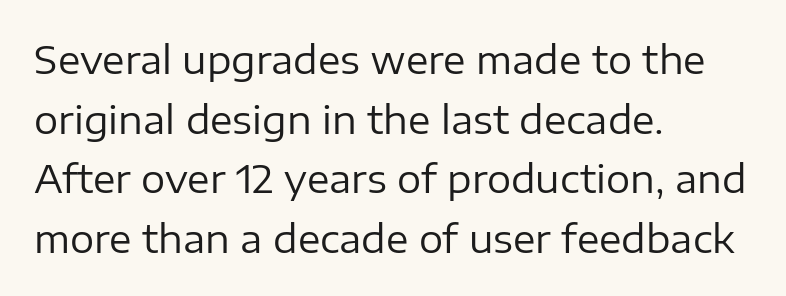
Q: Is the text bold? A: No.
Q: Is the text italic (slanted)? A: No, it is upright.
Q: Is the typeface a serif or a sans-serif typeface? A: Sans-serif.
Q: Is the text underlined? A: No.
Q: How is the paragraph aligned? A: Left-aligned.
Q: Is the spacing between letters normal or unusually wide? A: Normal.
Q: Is the spacing between lines tight, normal or loose? A: Normal.
Q: Width (condensed, normal, or wide)? A: Normal.
Q: Stroke contrast? A: Low.
Q: x-height? A: Medium.
Q: Monospaced? A: No.
